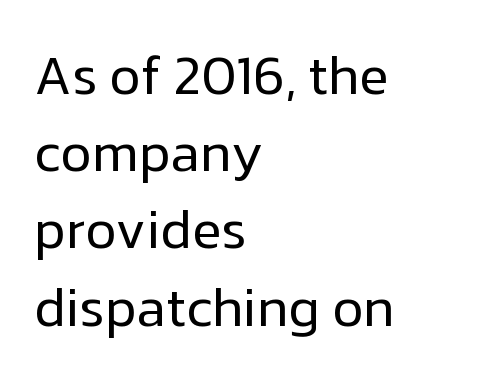
Left-aligned paragraph, ragged on the right. Nothing heavy about these letters — not bold at all. The designer left line spacing at the default. You could not count columns in this text — the font is proportionally spaced.
